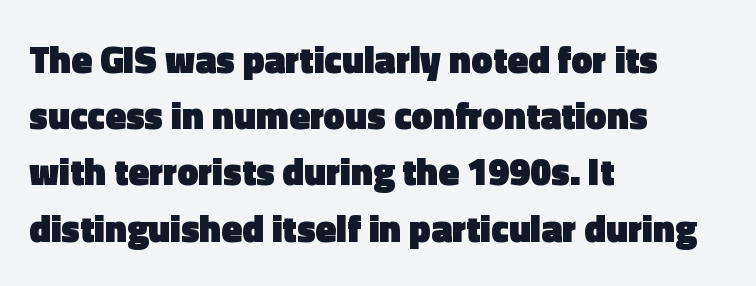
Q: Is the text bold? A: Yes.
Q: Is the text italic (slanted)? A: No, it is upright.
Q: Is the typeface a serif or a sans-serif typeface? A: Sans-serif.
Q: Is the text underlined? A: No.
Q: How is the paragraph aligned? A: Left-aligned.
Q: Is the spacing between letters normal or unusually wide? A: Normal.
Q: Is the spacing between lines tight, normal or loose? A: Normal.
Q: Width (condensed, normal, or wide)? A: Normal.
Q: x-height? A: Medium.
Q: Monospaced? A: No.
